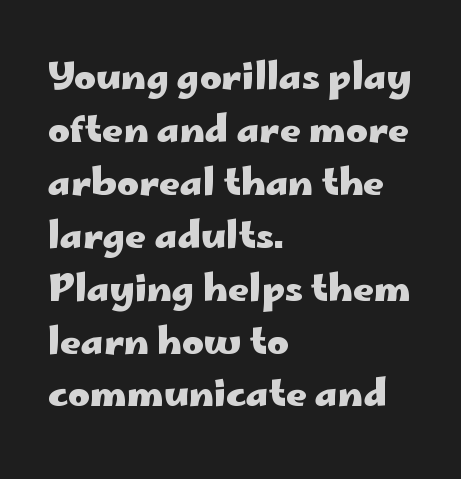
The image shows 37 px heavy, wide sans-serif type, upright; set left-aligned, normal line spacing (1.43x), normal letter spacing, not underlined; low stroke contrast and a small x-height.
